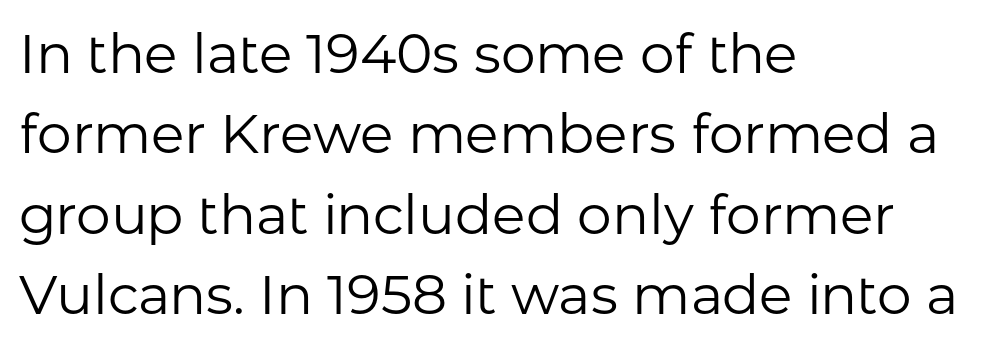
Q: Is the text bold? A: No.
Q: Is the text italic (slanted)? A: No, it is upright.
Q: Is the typeface a serif or a sans-serif typeface? A: Sans-serif.
Q: Is the text underlined? A: No.
Q: How is the paragraph aligned? A: Left-aligned.
Q: Is the spacing between letters normal or unusually wide? A: Normal.
Q: Is the spacing between lines tight, normal or loose? A: Normal.
Q: Width (condensed, normal, or wide)? A: Normal.
Q: Stroke contrast? A: Low.
Q: x-height? A: Medium.
Q: Monospaced? A: No.
